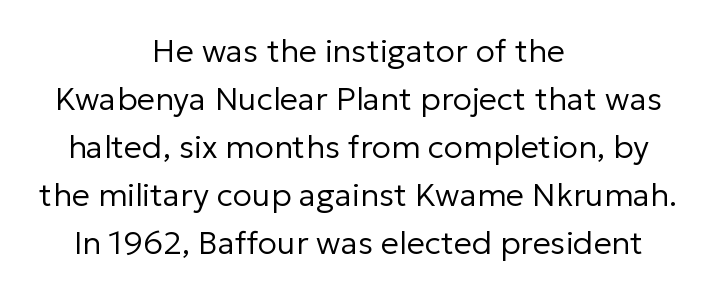
{"serif": "no", "italic": "no", "bold": "no", "weight": "regular", "width": "normal", "stroke_contrast": "low", "x_height": "medium", "monospaced": "no", "underline": "no", "align": "center", "line_spacing": "normal", "line_spacing_ratio": 1.5, "letter_spacing": "normal", "letter_spacing_em": 0.0, "glyph_px": 32}
